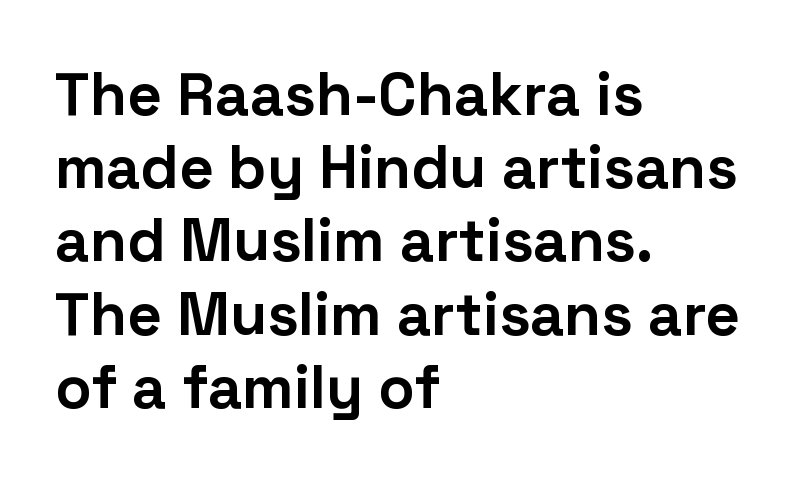
The image shows 60 px bold sans-serif type, upright; set left-aligned, line spacing 1.22x, normal letter spacing, not underlined; low stroke contrast and a medium x-height.
